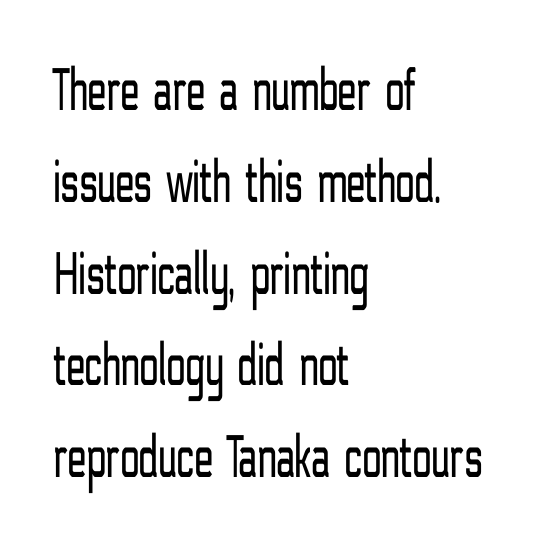
Ordinary non-slanted type is in use. These lines sit exactly where default settings would place them. The glyphs in this specimen are sans serif. A student would call this left alignment; a typographer would say flush left, rag right.
